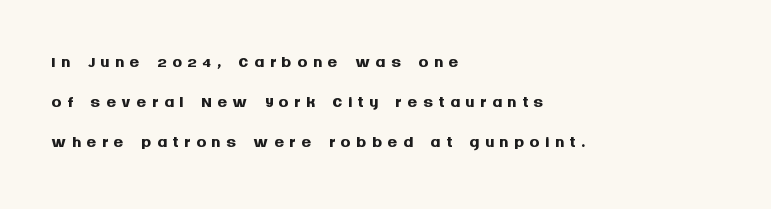
{"italic": "no", "bold": "yes", "underline": "no", "align": "left", "line_spacing": "normal", "line_spacing_ratio": 1.61, "letter_spacing": "wide", "letter_spacing_em": 0.21, "glyph_px": 25}
